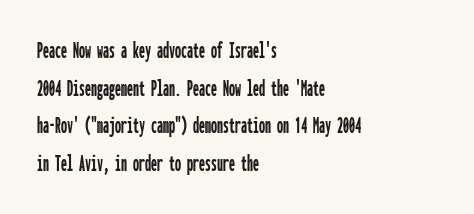
The image shows 24 px text type, upright; set left-aligned, normal line spacing (1.57x), normal letter spacing, not underlined.
